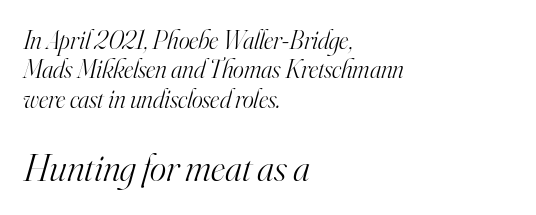
{"serif": "yes", "italic": "yes", "lean": "right", "slant_degrees": 16, "bold": "no", "weight": "light", "width": "normal", "stroke_contrast": "high", "x_height": "small", "monospaced": "no", "underline": "no", "align": "left", "line_spacing": "tight", "line_spacing_ratio": 1.13, "letter_spacing": "normal", "letter_spacing_em": 0.0, "larger_block": "second", "size_ratio": 1.5, "glyph_px": 39}
